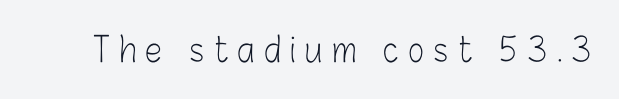
The image shows 34 px light, condensed sans-serif type, upright; set unusually wide letter spacing (+0.28 em), not underlined; low stroke contrast and a medium x-height.
